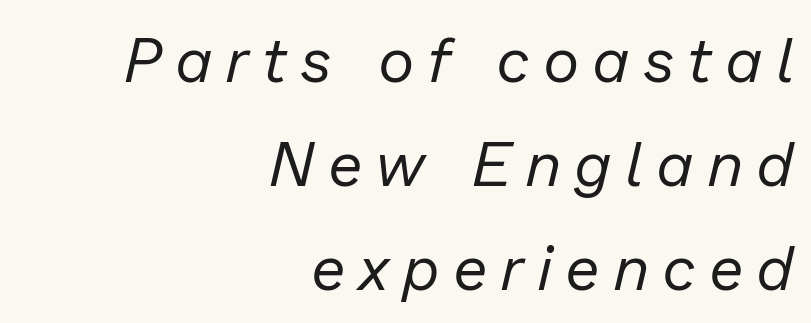
The image shows 62 px regular-weight type, italic (leaning right); set right-aligned, normal line spacing (1.68x), unusually wide letter spacing (+0.24 em), not underlined; low stroke contrast and a medium x-height.
